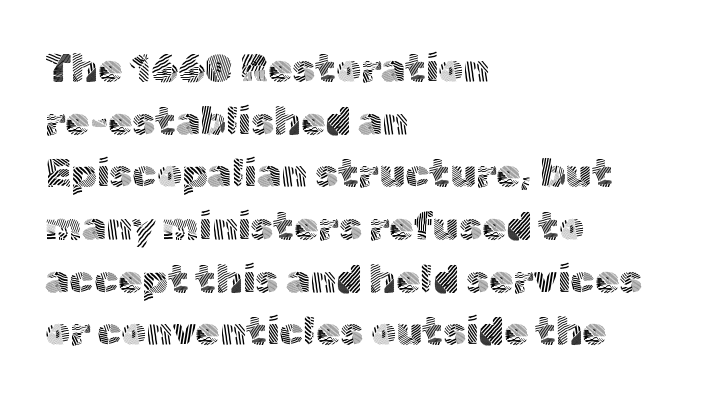
The image shows 39 px light sans-serif type, upright; set left-aligned, normal line spacing (1.35x), normal letter spacing, not underlined; a medium x-height.
